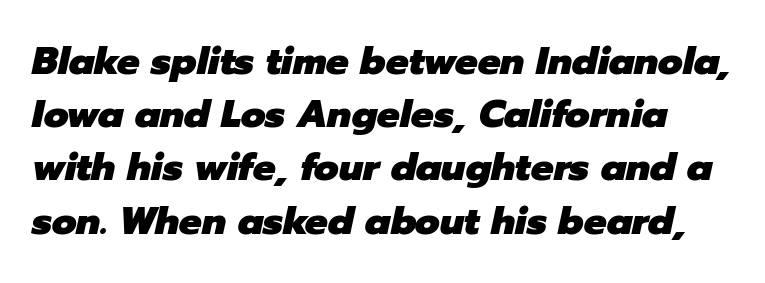
Emphasis-style slanted type is in use. Clear beneath every line of the passage. The letters advance in unequal steps, a hallmark of proportional type. A typesetter would call this zero additional tracking. These words are printed bold, with thick strokes throughout. Honestly, the row spacing looks completely unremarkable.
